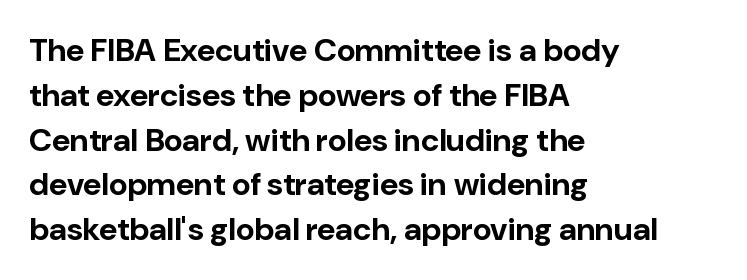
Q: Is the text bold? A: Yes.
Q: Is the text italic (slanted)? A: No, it is upright.
Q: Is the typeface a serif or a sans-serif typeface? A: Sans-serif.
Q: Is the text underlined? A: No.
Q: How is the paragraph aligned? A: Left-aligned.
Q: Is the spacing between letters normal or unusually wide? A: Normal.
Q: Is the spacing between lines tight, normal or loose? A: Normal.
Q: Width (condensed, normal, or wide)? A: Normal.
Q: Stroke contrast? A: Low.
Q: x-height? A: Medium.
Q: Monospaced? A: No.
